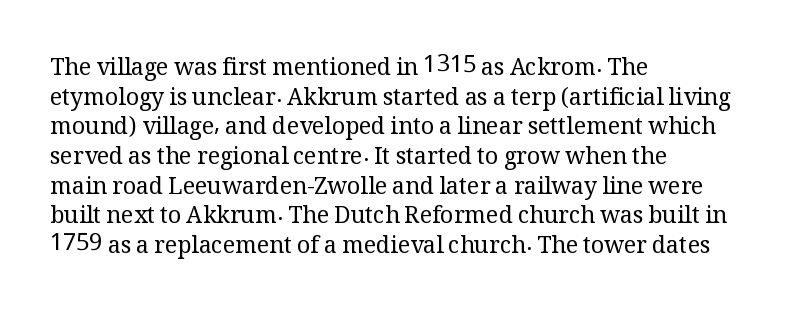
{"italic": "no", "bold": "no", "underline": "no", "align": "left", "line_spacing": "normal", "line_spacing_ratio": 1.29, "letter_spacing": "normal", "letter_spacing_em": 0.0, "glyph_px": 23}
